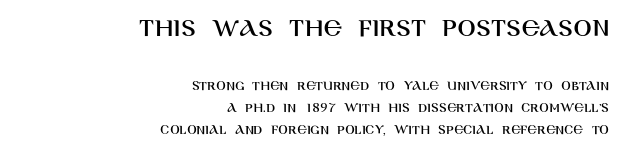
Q: Is the text italic (slanted)? A: No, it is upright.
Q: Is the text underlined? A: No.
Q: How is the paragraph aligned? A: Right-aligned.
Q: Is the spacing between letters normal or unusually wide? A: Normal.
Q: Is the spacing between lines tight, normal or loose? A: Normal.
Q: Which block of text is set in a larger size, the first (top) or the second (bottom)? A: The first (top) one.
